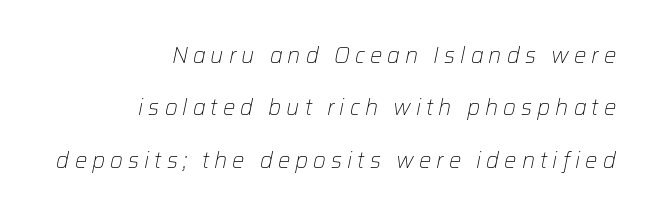
Glance below the letters and you will spot only blank space. Summary of vertical rhythm: relaxed, with wide interline spacing. The rendering applies a slant to the glyphs. Reading down the block, your eye finds every line finishing at a fixed right position.
